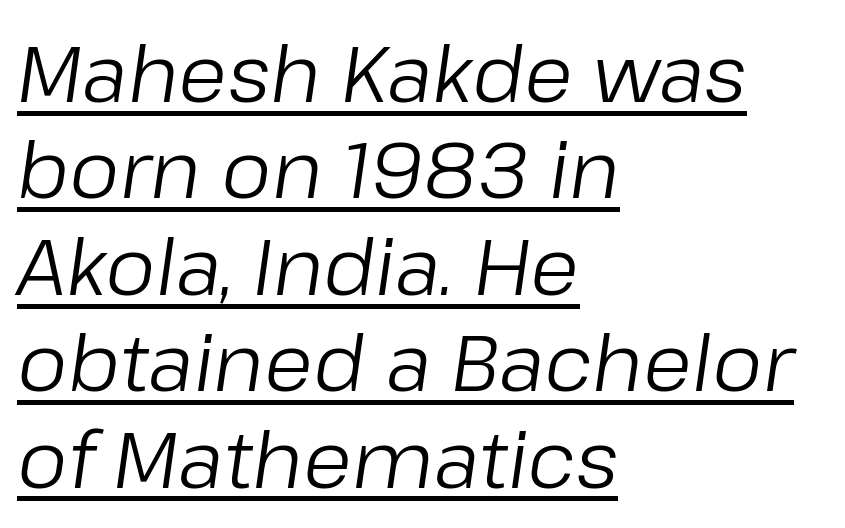
Standard letterfit; no display-style spreading of the glyphs. Each letter keeps its own natural width here, so spacing adapts to shape. Caption: multi-line text, flush left, ragged right. A light-to-regular cut is what we see here. The string is rendered with underlining switched on.
